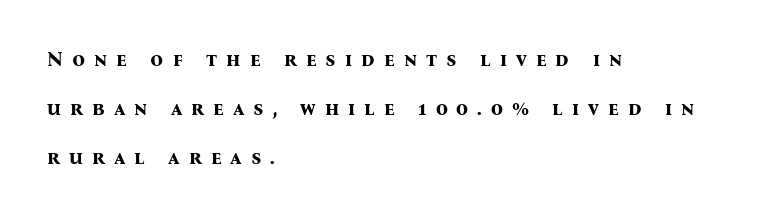
Q: Is the text bold? A: Yes.
Q: Is the text italic (slanted)? A: No, it is upright.
Q: Is the text underlined? A: No.
Q: How is the paragraph aligned? A: Left-aligned.
Q: Is the spacing between letters normal or unusually wide? A: Unusually wide.
Q: Is the spacing between lines tight, normal or loose? A: Loose.
